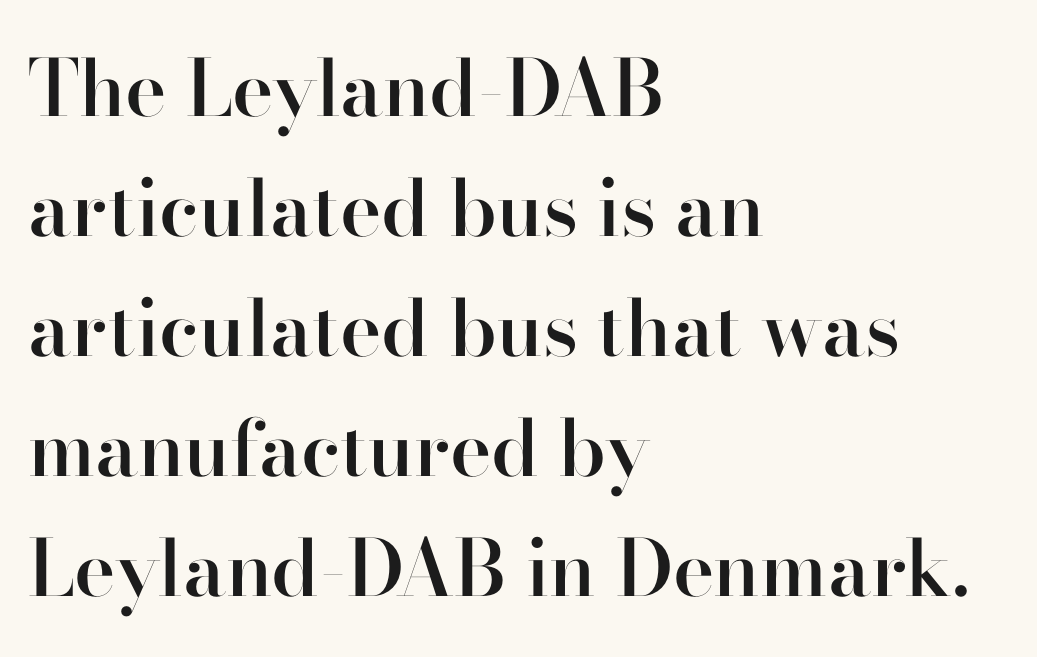
Q: Is the text bold? A: Semi-bold.
Q: Is the text italic (slanted)? A: No, it is upright.
Q: Is the typeface a serif or a sans-serif typeface? A: Serif.
Q: Is the text underlined? A: No.
Q: How is the paragraph aligned? A: Left-aligned.
Q: Is the spacing between letters normal or unusually wide? A: Normal.
Q: Is the spacing between lines tight, normal or loose? A: Normal.
Q: Width (condensed, normal, or wide)? A: Normal.
Q: Stroke contrast? A: High.
Q: x-height? A: Small.
Q: Monospaced? A: No.
